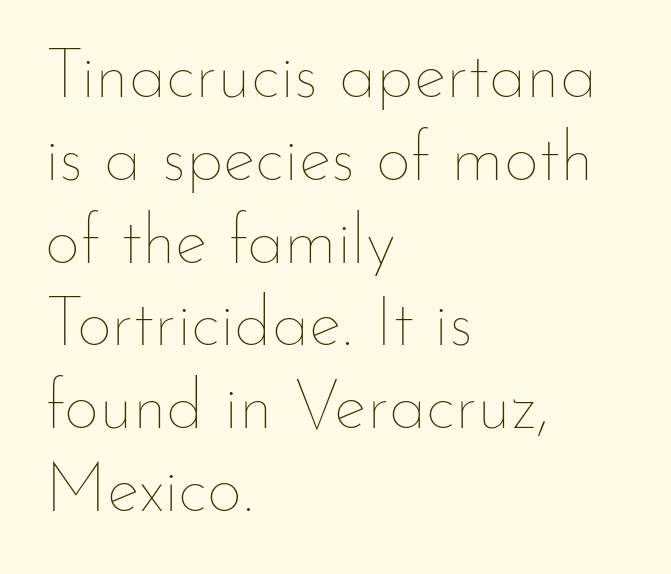
The image shows 69 px thin type, upright; set left-aligned, line spacing 1.2x, normal letter spacing, not underlined; low stroke contrast and a small x-height.
